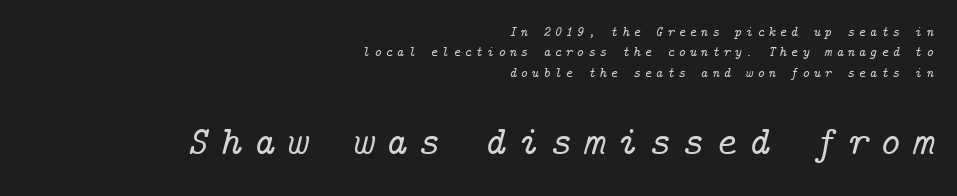
The image shows 41 px serif type, italic (leaning right); set right-aligned, normal line spacing (1.46x), unusually wide letter spacing (+0.28 em), not underlined; the second (bottom) block is 2.93x larger; low stroke contrast and a medium x-height.
